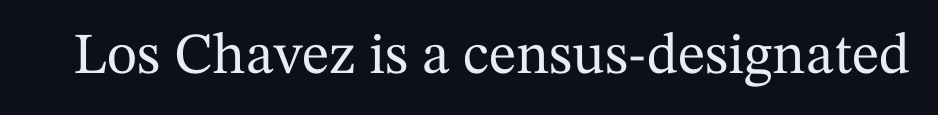
The image shows 58 px serif type, upright; set normal letter spacing, not underlined; medium stroke contrast and a medium x-height.
